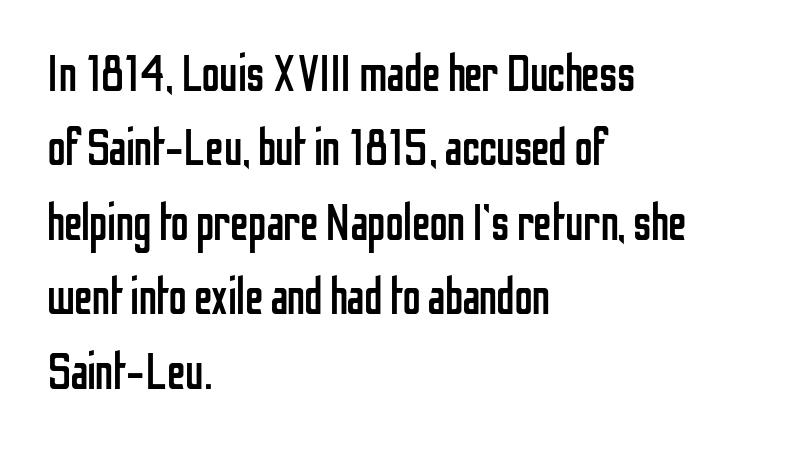
Q: Is the text bold? A: No.
Q: Is the text italic (slanted)? A: No, it is upright.
Q: Is the typeface a serif or a sans-serif typeface? A: Sans-serif.
Q: Is the text underlined? A: No.
Q: How is the paragraph aligned? A: Left-aligned.
Q: Is the spacing between letters normal or unusually wide? A: Normal.
Q: Is the spacing between lines tight, normal or loose? A: Normal.
Q: Width (condensed, normal, or wide)? A: Condensed.
Q: Stroke contrast? A: Low.
Q: x-height? A: Medium.
Q: Monospaced? A: No.
